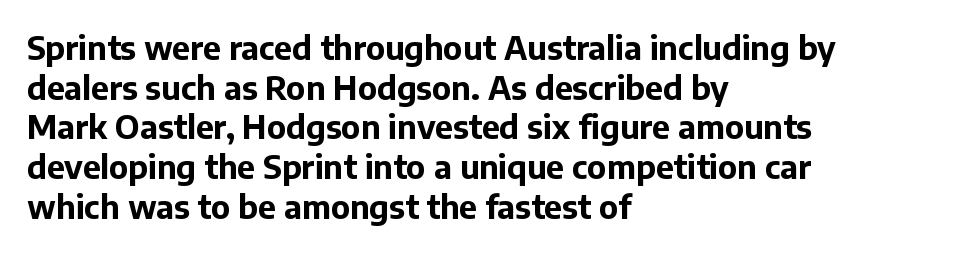
The image shows 32 px bold sans-serif type, upright; set left-aligned, line spacing 1.24x, normal letter spacing, not underlined; low stroke contrast and a medium x-height.
